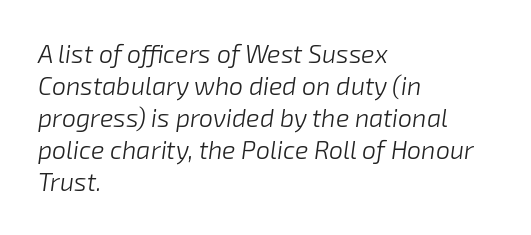
{"italic": "yes", "lean": "right", "slant_degrees": 8, "bold": "no", "underline": "no", "align": "left", "line_spacing": "normal", "line_spacing_ratio": 1.28, "letter_spacing": "normal", "letter_spacing_em": 0.0, "glyph_px": 25}
